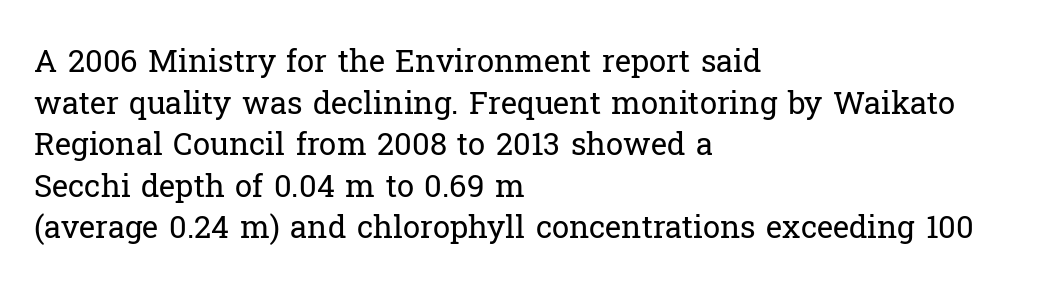
The image shows 31 px regular-weight serif type, upright; set left-aligned, normal line spacing (1.34x), normal letter spacing, not underlined; low stroke contrast and a medium x-height.
